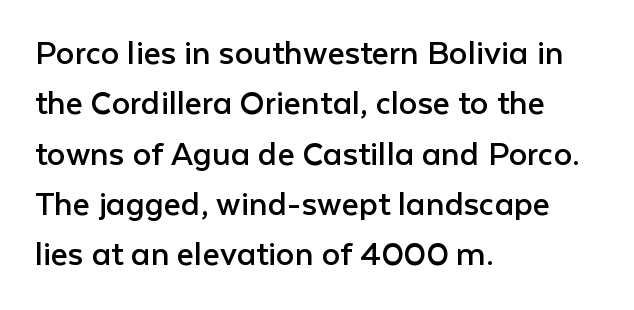
The image shows 37 px regular-weight sans-serif type, upright; set left-aligned, normal line spacing (1.36x), normal letter spacing, not underlined; low stroke contrast and a medium x-height.
